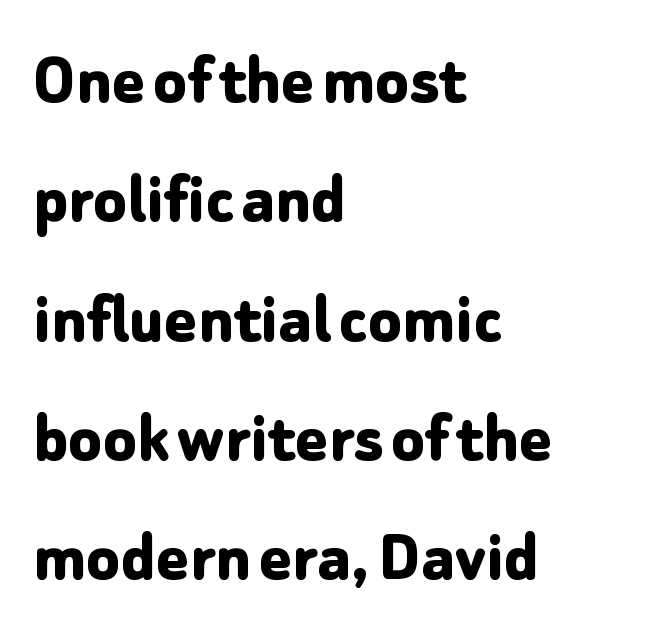
Q: Is the text bold? A: Yes.
Q: Is the text italic (slanted)? A: No, it is upright.
Q: Is the typeface a serif or a sans-serif typeface? A: Sans-serif.
Q: Is the text underlined? A: No.
Q: How is the paragraph aligned? A: Left-aligned.
Q: Is the spacing between letters normal or unusually wide? A: Normal.
Q: Is the spacing between lines tight, normal or loose? A: Normal.
Q: Width (condensed, normal, or wide)? A: Normal.
Q: Stroke contrast? A: Low.
Q: x-height? A: Medium.
Q: Monospaced? A: No.
